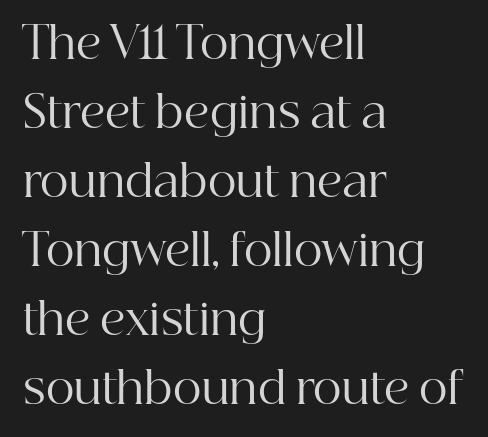
The image shows 44 px regular-weight serif type, upright; set left-aligned, normal line spacing (1.57x), normal letter spacing, not underlined; high stroke contrast and a medium x-height.
